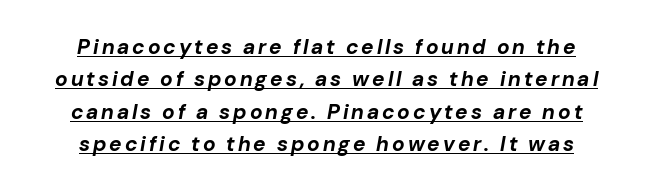
{"italic": "yes", "lean": "right", "slant_degrees": 10, "bold": "yes", "underline": "yes", "align": "center", "line_spacing": "normal", "line_spacing_ratio": 1.54, "glyph_px": 21}
